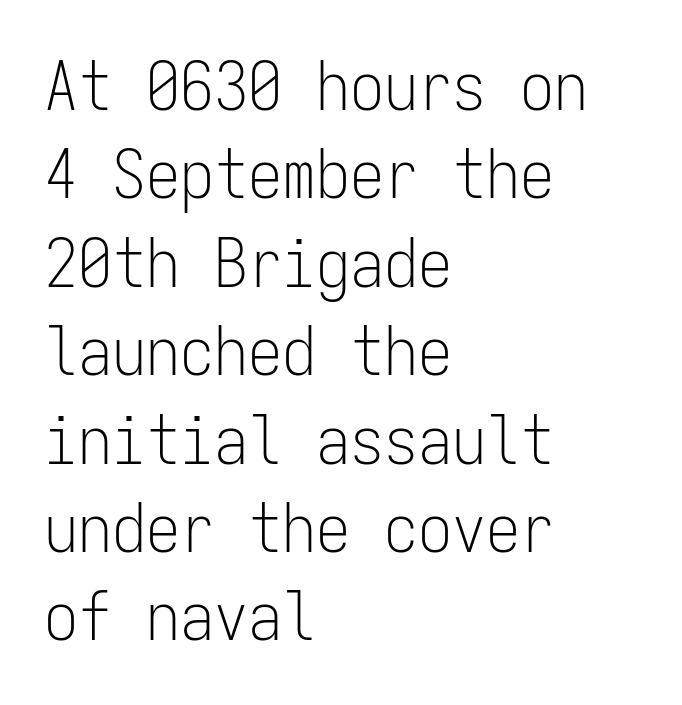
Q: Is the text bold? A: No.
Q: Is the text italic (slanted)? A: No, it is upright.
Q: Is the typeface a serif or a sans-serif typeface? A: Sans-serif.
Q: Is the text underlined? A: No.
Q: How is the paragraph aligned? A: Left-aligned.
Q: Is the spacing between letters normal or unusually wide? A: Normal.
Q: Is the spacing between lines tight, normal or loose? A: Normal.
Q: Width (condensed, normal, or wide)? A: Condensed.
Q: Stroke contrast? A: Low.
Q: x-height? A: Medium.
Q: Monospaced? A: Yes.
